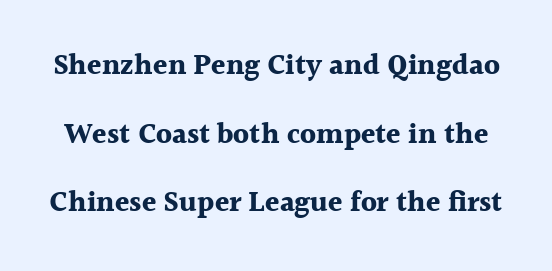
The image shows 29 px bold serif type, upright; set loose line spacing (2.37x), normal letter spacing, not underlined; a medium x-height.
